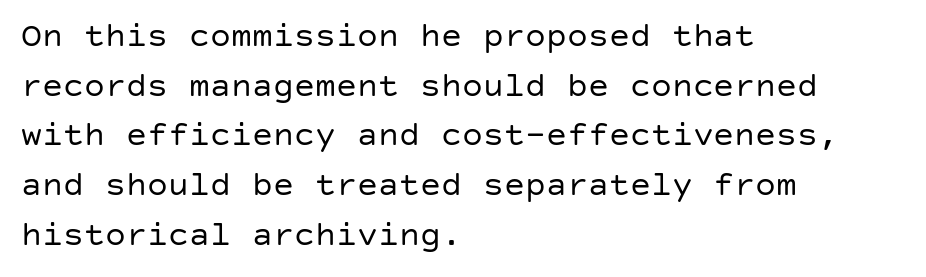
The image shows 35 px regular-weight sans-serif type, upright; set left-aligned, normal line spacing (1.42x), normal letter spacing, not underlined; low stroke contrast and a large x-height.
